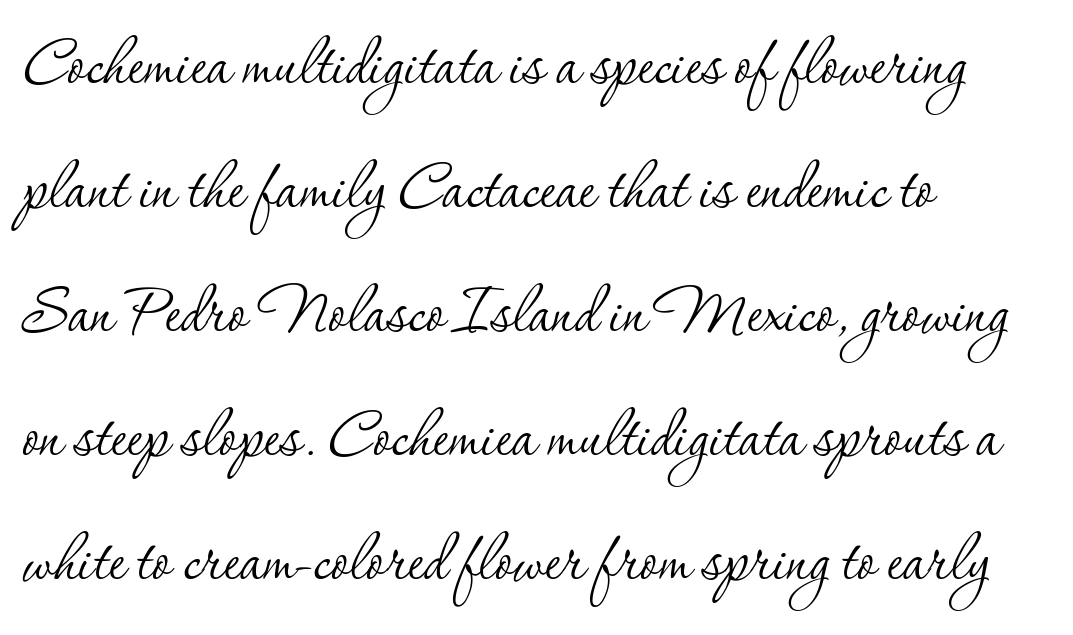
Q: Is the text bold? A: No.
Q: Is the text italic (slanted)? A: Yes.
Q: Is the typeface a serif or a sans-serif typeface? A: Serif.
Q: Is the text underlined? A: No.
Q: How is the paragraph aligned? A: Left-aligned.
Q: Is the spacing between letters normal or unusually wide? A: Normal.
Q: Is the spacing between lines tight, normal or loose? A: Normal.
Q: Width (condensed, normal, or wide)? A: Normal.
Q: Stroke contrast? A: Low.
Q: x-height? A: Small.
Q: Monospaced? A: No.
